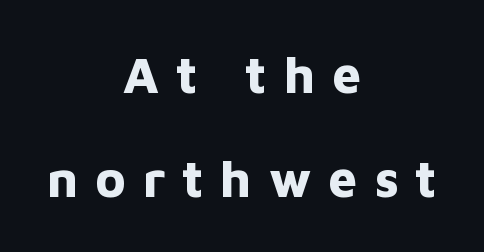
The image shows 51 px bold sans-serif type, upright; set centered, loose line spacing (2.04x), unusually wide letter spacing (+0.33 em), not underlined; low stroke contrast and a medium x-height.
